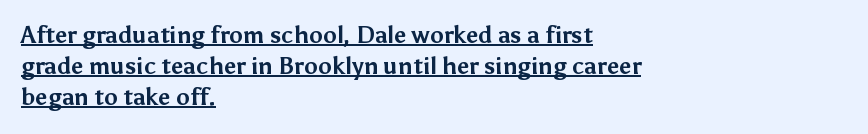
Bold? Absolutely — the strokes are thick and heavy. Underlined type. Line spacing here is normal. Posture: straight, roman, zero tilt. The letters sit at their default tracking, neither squeezed nor spread. One-word summary of the alignment: left.
